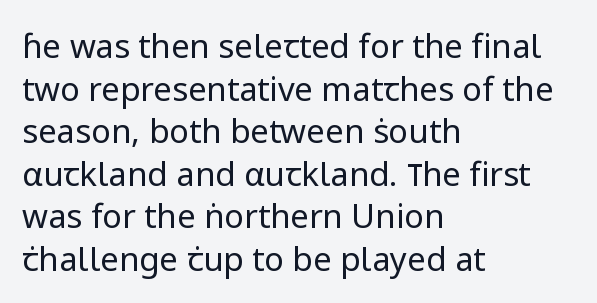
How would I describe the line gaps? Plain and ordinary. A typesetter would call this proportional, since set widths differ per character. The font family rendered here belongs to the sans-serif group. No chunkiness to these letters — they're not bold. Clear beneath every line of the passage. Line starts are locked; line ends wander.
